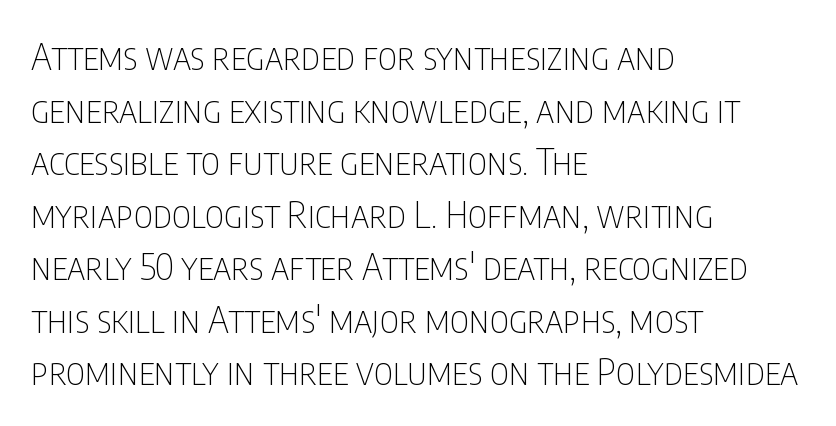
Q: Is the text bold? A: No.
Q: Is the text italic (slanted)? A: No, it is upright.
Q: Is the typeface a serif or a sans-serif typeface? A: Sans-serif.
Q: Is the text underlined? A: No.
Q: How is the paragraph aligned? A: Left-aligned.
Q: Is the spacing between letters normal or unusually wide? A: Normal.
Q: Is the spacing between lines tight, normal or loose? A: Normal.
Q: Width (condensed, normal, or wide)? A: Condensed.
Q: Stroke contrast? A: Low.
Q: x-height? A: Large.
Q: Monospaced? A: No.
